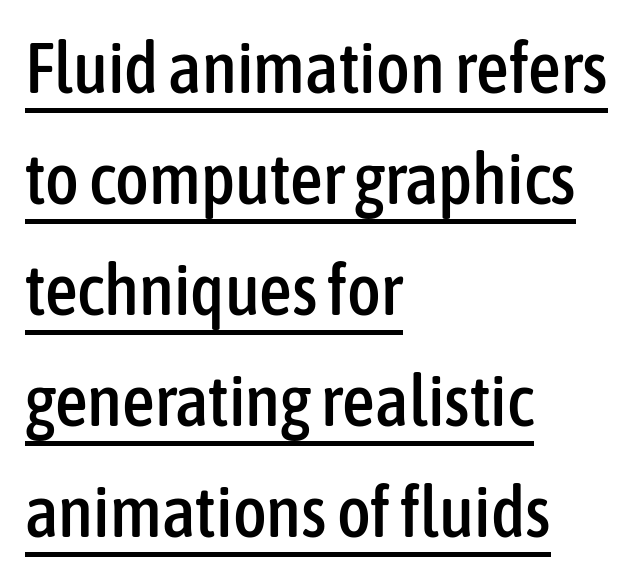
The image shows 72 px condensed sans-serif type, upright; set left-aligned, normal line spacing (1.54x), normal letter spacing, underlined; low stroke contrast and a medium x-height.
